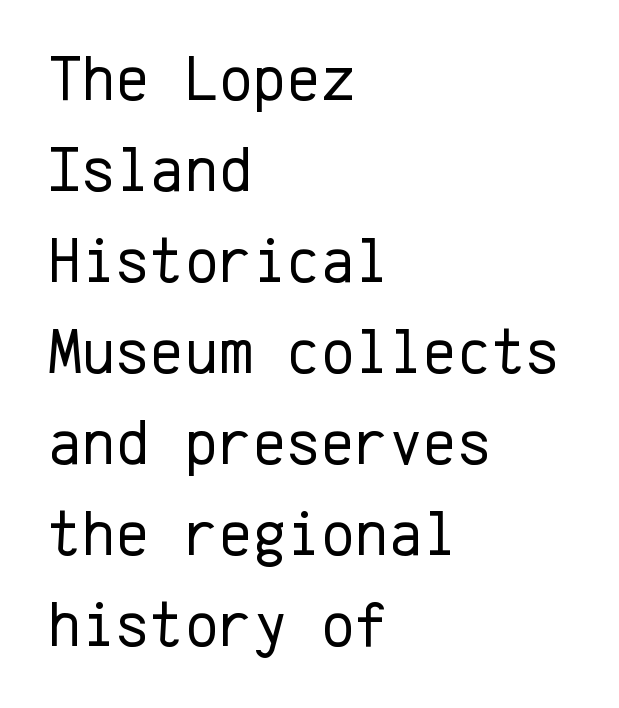
{"serif": "no", "italic": "no", "bold": "no", "weight": "regular", "width": "normal", "stroke_contrast": "low", "x_height": "medium", "monospaced": "yes", "underline": "no", "align": "left", "line_spacing": "normal", "line_spacing_ratio": 1.4, "letter_spacing": "normal", "letter_spacing_em": 0.0, "glyph_px": 65}
